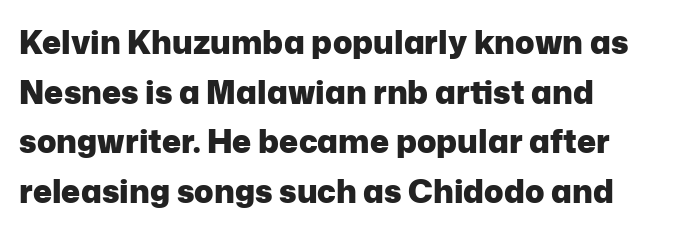
Spacing between characters is what you'd get straight out of the box. Posture: upright roman. This block has exactly the height ordinary leading produces. Unmarked baselines from the first word to the last.
